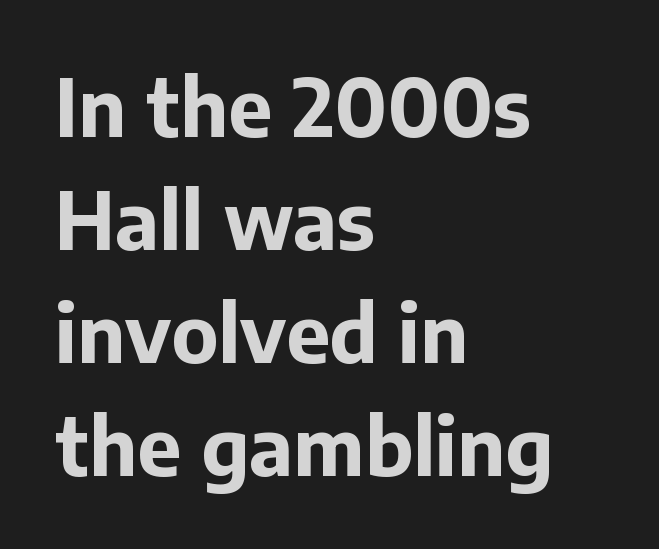
How heavy is the stroke? Heavy — this is a bold. The letters advance in unequal steps, a hallmark of proportional type. Check where the strokes stop: nothing finishes them off — pure sans. The lettering stays uniformly vertical, giving the passage a roman look. One glance says typical: line gaps are just what's usual.
